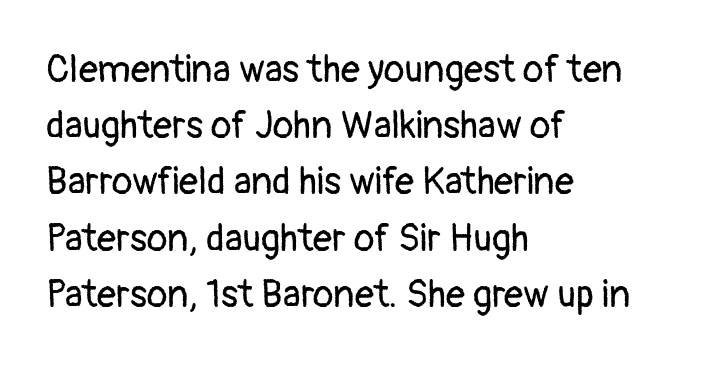
{"serif": "no", "italic": "no", "bold": "no", "weight": "regular", "width": "normal", "stroke_contrast": "low", "x_height": "medium", "monospaced": "no", "underline": "no", "align": "left", "line_spacing": "normal", "line_spacing_ratio": 1.48, "letter_spacing": "normal", "letter_spacing_em": 0.0, "glyph_px": 38}
